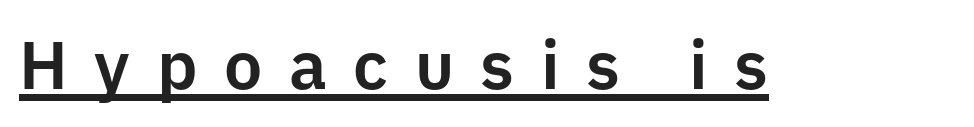
Q: Is the text italic (slanted)? A: No, it is upright.
Q: Is the typeface a serif or a sans-serif typeface? A: Sans-serif.
Q: Is the text underlined? A: Yes.
Q: Is the spacing between letters normal or unusually wide? A: Unusually wide.
Q: Width (condensed, normal, or wide)? A: Normal.
Q: Stroke contrast? A: Low.
Q: x-height? A: Medium.
Q: Monospaced? A: No.
